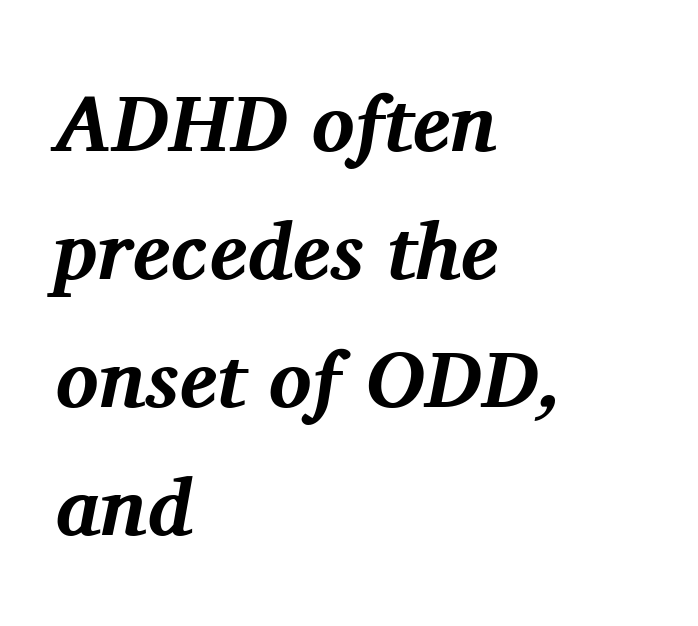
{"serif": "yes", "italic": "yes", "lean": "right", "slant_degrees": 11, "bold": "yes", "weight": "bold", "width": "normal", "stroke_contrast": "medium", "x_height": "medium", "monospaced": "no", "underline": "no", "align": "left", "line_spacing": "normal", "line_spacing_ratio": 1.6, "letter_spacing": "normal", "letter_spacing_em": 0.0, "glyph_px": 80}
